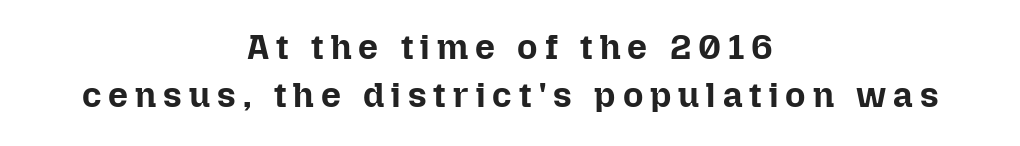
The face used here is proportionally spaced, like ordinary book or web type. Regular leading. The lettering stays uniformly vertical, giving the passage a roman look. Unmarked baselines from the first word to the last. The face used here is rendered with a markedly widened letterfit.
